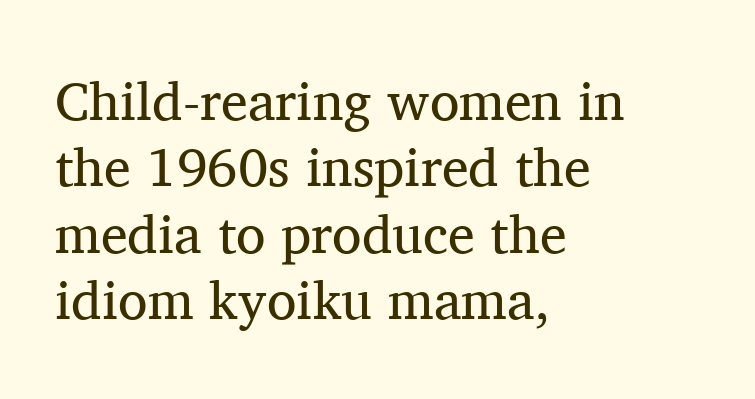
Q: Is the text bold? A: No.
Q: Is the text italic (slanted)? A: No, it is upright.
Q: Is the typeface a serif or a sans-serif typeface? A: Serif.
Q: Is the text underlined? A: No.
Q: How is the paragraph aligned? A: Left-aligned.
Q: Is the spacing between letters normal or unusually wide? A: Normal.
Q: Width (condensed, normal, or wide)? A: Normal.
Q: Stroke contrast? A: Medium.
Q: x-height? A: Medium.
Q: Monospaced? A: No.
